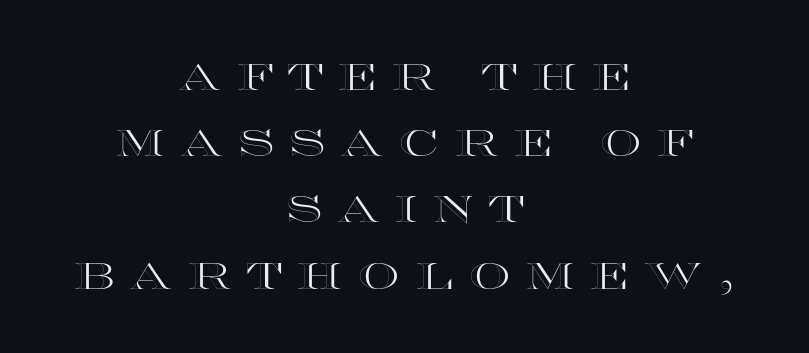
The image shows 37 px wide type, upright; set centered, line spacing 1.79x, unusually wide letter spacing (+0.42 em), not underlined; a large x-height.
